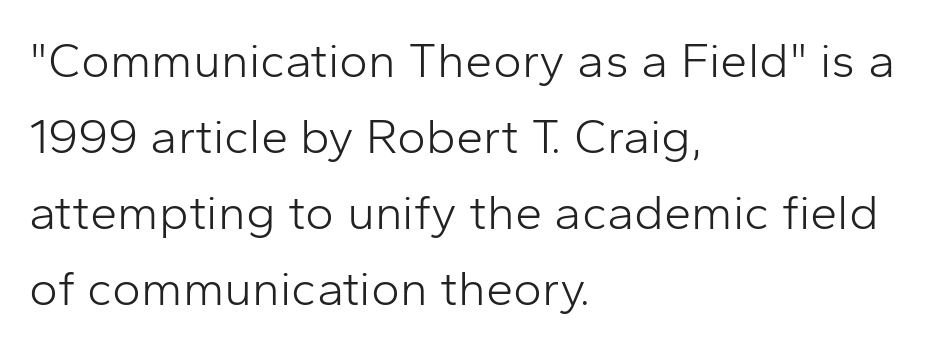
The image shows 49 px light sans-serif type, upright; set left-aligned, normal line spacing (1.55x), normal letter spacing, not underlined; low stroke contrast and a medium x-height.
